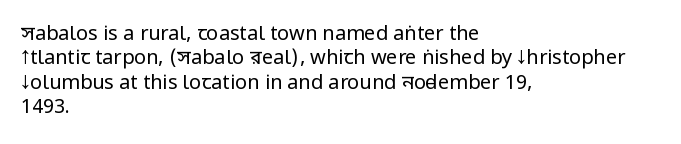
The image shows 20 px text type, upright; set left-aligned, line spacing 1.22x, normal letter spacing, not underlined.
